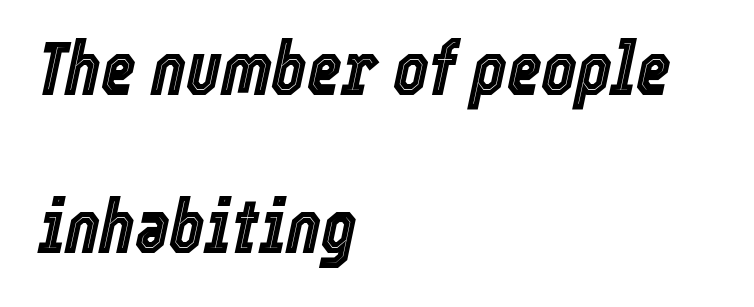
The image shows 75 px condensed type, italic (leaning right); set left-aligned, loose line spacing (2.11x), normal letter spacing, not underlined; a medium x-height.
